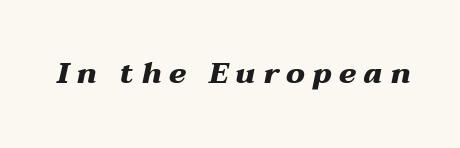
What weight is shown? A full bold with thick strokes. Would a proofreader flag this as italicized? Yes. The letters advance in unequal steps, a hallmark of proportional type. The space directly below the letters is spotless.
